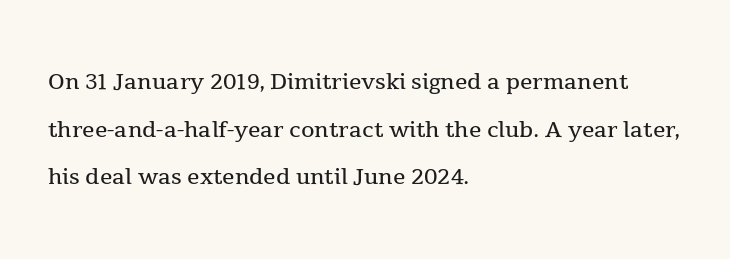
Q: Is the text bold? A: No.
Q: Is the text italic (slanted)? A: No, it is upright.
Q: Is the typeface a serif or a sans-serif typeface? A: Serif.
Q: Is the text underlined? A: No.
Q: How is the paragraph aligned? A: Left-aligned.
Q: Is the spacing between letters normal or unusually wide? A: Normal.
Q: Is the spacing between lines tight, normal or loose? A: Normal.
Q: Width (condensed, normal, or wide)? A: Normal.
Q: x-height? A: Medium.
Q: Monospaced? A: No.
